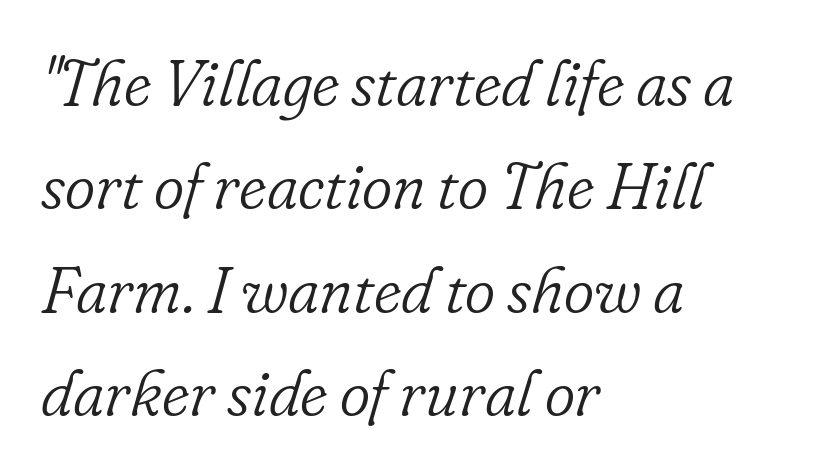
Notice how the passage keeps a crisp vertical edge on the left only. Here the designer chose a conventional face with non-uniform glyph widths. This rendering employs a face with finishing strokes, i.e., a serif. It's the slanting kind of type. Nobody drew a line under any word here.
